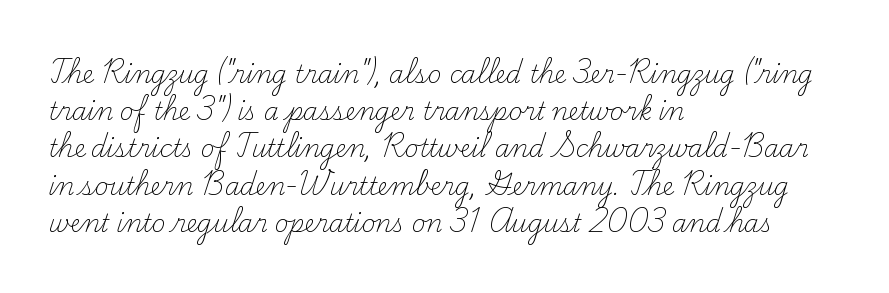
{"bold": "no", "underline": "no", "align": "left", "line_spacing": "normal", "line_spacing_ratio": 1.55, "letter_spacing": "normal", "letter_spacing_em": 0.0, "glyph_px": 24}
